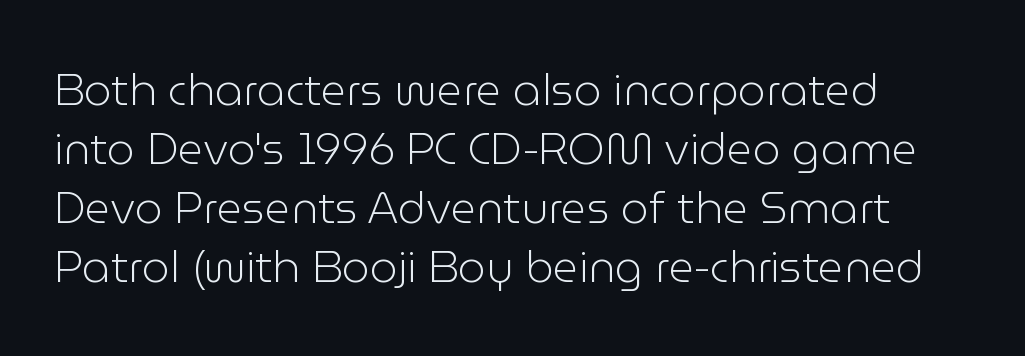
Character widths vary here, with narrow letters taking less room than wide ones. Ink coverage per letter is moderate at most. Typeset ragged right — the left edge is the straight one. Upright lettering throughout.
